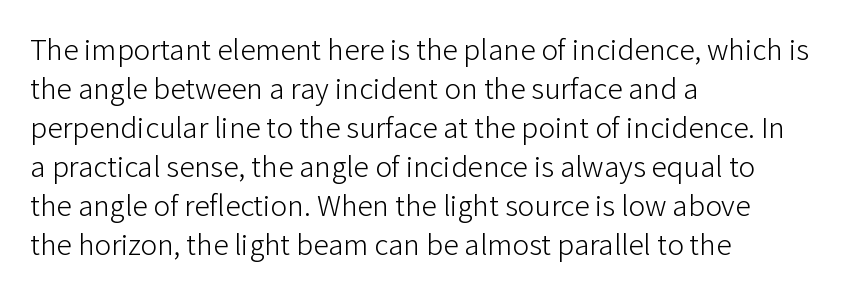
The image shows 31 px light sans-serif type, upright; set left-aligned, normal line spacing (1.26x), normal letter spacing, not underlined; low stroke contrast and a medium x-height.
